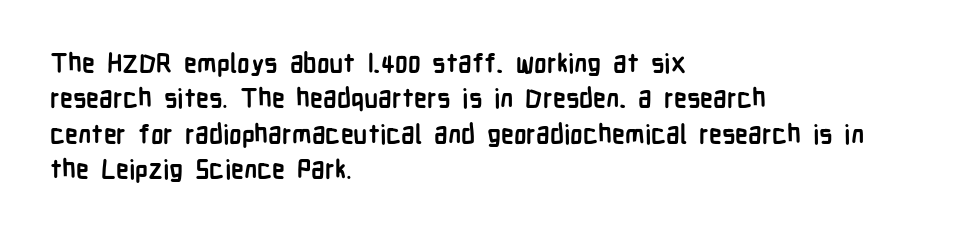
The image shows 26 px bold type, upright; set left-aligned, normal line spacing (1.36x), normal letter spacing, not underlined.
